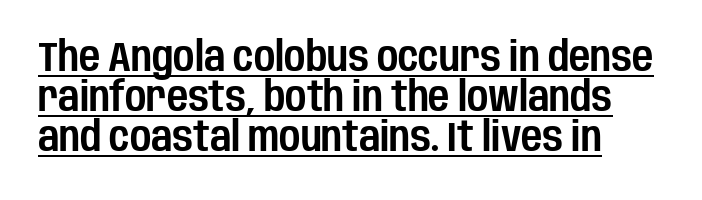
{"serif": "no", "italic": "no", "width": "condensed", "stroke_contrast": "low", "x_height": "large", "monospaced": "no", "underline": "yes", "line_spacing": "tight", "line_spacing_ratio": 0.98, "letter_spacing": "normal", "letter_spacing_em": 0.0, "glyph_px": 41}
